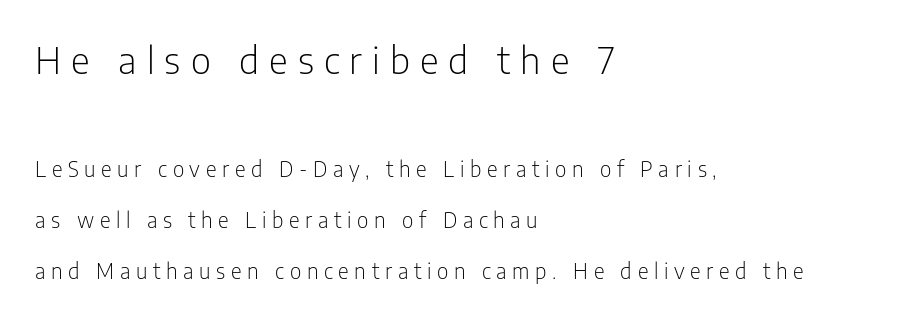
Q: Is the text bold? A: No.
Q: Is the text italic (slanted)? A: No, it is upright.
Q: Is the typeface a serif or a sans-serif typeface? A: Sans-serif.
Q: Is the text underlined? A: No.
Q: How is the paragraph aligned? A: Left-aligned.
Q: Is the spacing between letters normal or unusually wide? A: Unusually wide.
Q: Is the spacing between lines tight, normal or loose? A: Loose.
Q: Which block of text is set in a larger size, the first (top) or the second (bottom)? A: The first (top) one.
Q: Width (condensed, normal, or wide)? A: Condensed.
Q: Stroke contrast? A: Low.
Q: x-height? A: Medium.
Q: Monospaced? A: No.
